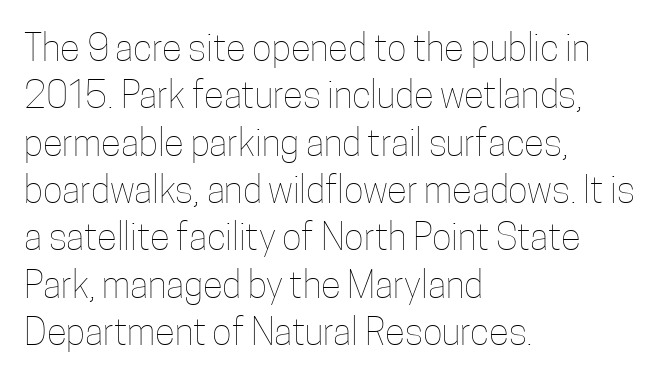
Q: Is the text bold? A: No.
Q: Is the text italic (slanted)? A: No, it is upright.
Q: Is the text underlined? A: No.
Q: How is the paragraph aligned? A: Left-aligned.
Q: Is the spacing between letters normal or unusually wide? A: Normal.
Q: Is the spacing between lines tight, normal or loose? A: Normal.
Q: Width (condensed, normal, or wide)? A: Condensed.
Q: Stroke contrast? A: Low.
Q: x-height? A: Medium.
Q: Monospaced? A: No.
